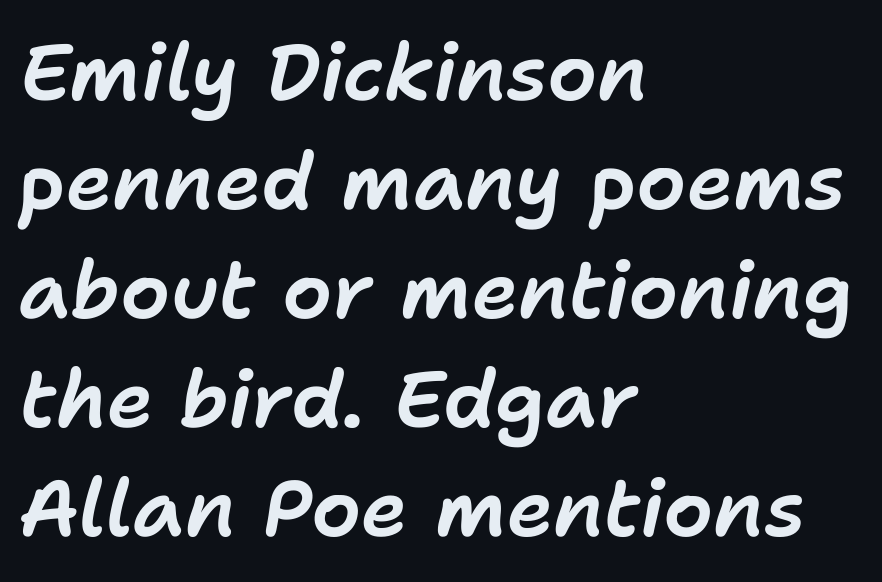
The image shows 79 px text type, italic (leaning right); set left-aligned, normal line spacing (1.38x), normal letter spacing, not underlined; low stroke contrast and a medium x-height.
